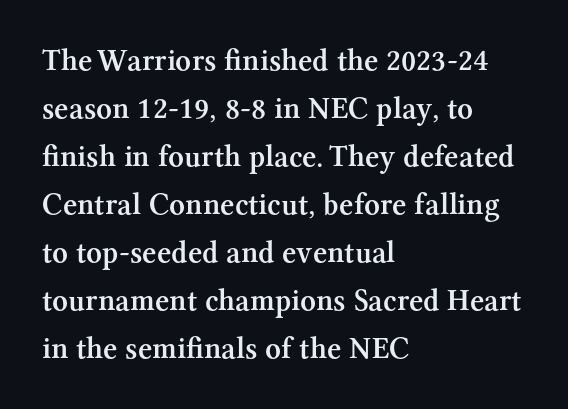
{"serif": "yes", "italic": "no", "bold": "semi", "weight": "semibold", "width": "normal", "stroke_contrast": "medium", "x_height": "medium", "monospaced": "no", "underline": "no", "align": "left", "line_spacing": "normal", "line_spacing_ratio": 1.55, "letter_spacing": "normal", "letter_spacing_em": 0.0, "glyph_px": 31}
